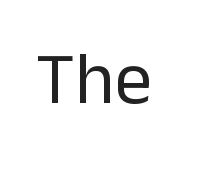
The image shows 74 px regular-weight sans-serif type, upright; set normal letter spacing, not underlined; low stroke contrast and a medium x-height.
